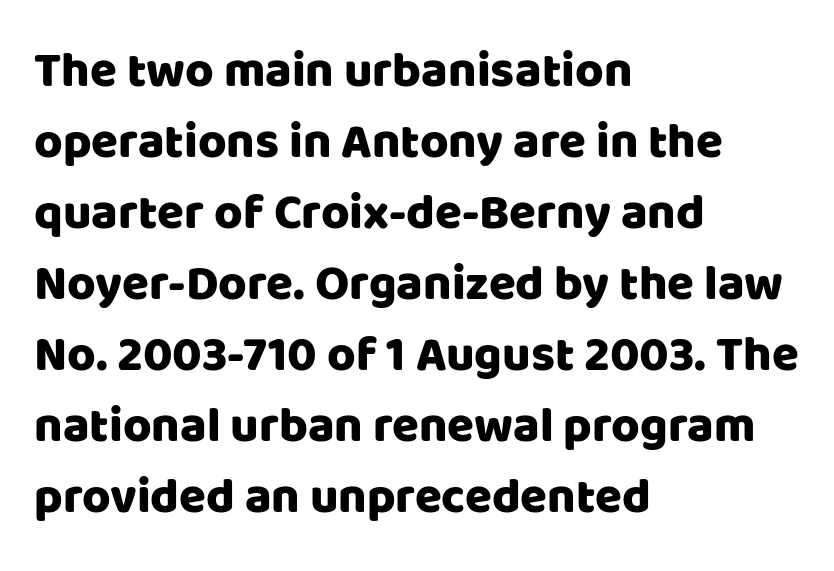
Q: Is the text italic (slanted)? A: No, it is upright.
Q: Is the typeface a serif or a sans-serif typeface? A: Sans-serif.
Q: Is the text underlined? A: No.
Q: How is the paragraph aligned? A: Left-aligned.
Q: Is the spacing between letters normal or unusually wide? A: Normal.
Q: Is the spacing between lines tight, normal or loose? A: Normal.
Q: Width (condensed, normal, or wide)? A: Normal.
Q: Stroke contrast? A: Low.
Q: x-height? A: Large.
Q: Monospaced? A: No.
